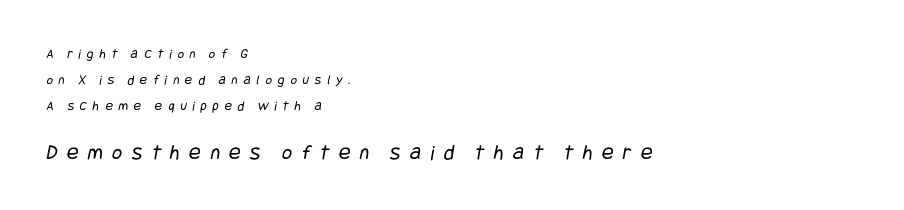
The image shows 22 px text type; set left-aligned, line spacing 1.84x, unusually wide letter spacing (+0.42 em), not underlined; the second (bottom) block is 1.57x larger.
